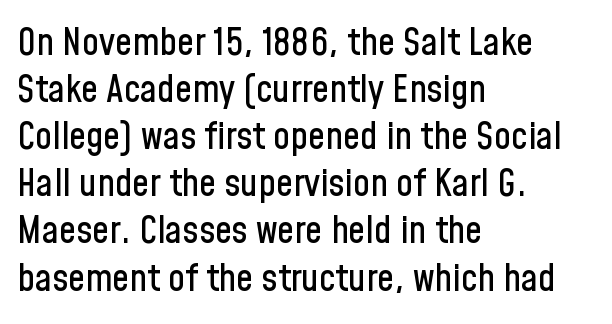
The image shows 38 px condensed sans-serif type, upright; set left-aligned, line spacing 1.24x, normal letter spacing, not underlined; low stroke contrast and a medium x-height.
